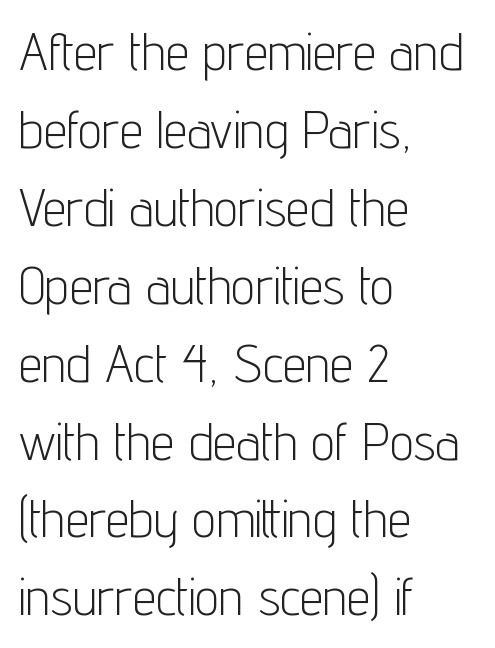
Q: Is the text bold? A: No.
Q: Is the text italic (slanted)? A: No, it is upright.
Q: Is the typeface a serif or a sans-serif typeface? A: Sans-serif.
Q: Is the text underlined? A: No.
Q: How is the paragraph aligned? A: Left-aligned.
Q: Is the spacing between letters normal or unusually wide? A: Normal.
Q: Is the spacing between lines tight, normal or loose? A: Normal.
Q: Width (condensed, normal, or wide)? A: Condensed.
Q: Stroke contrast? A: Low.
Q: x-height? A: Medium.
Q: Monospaced? A: No.
